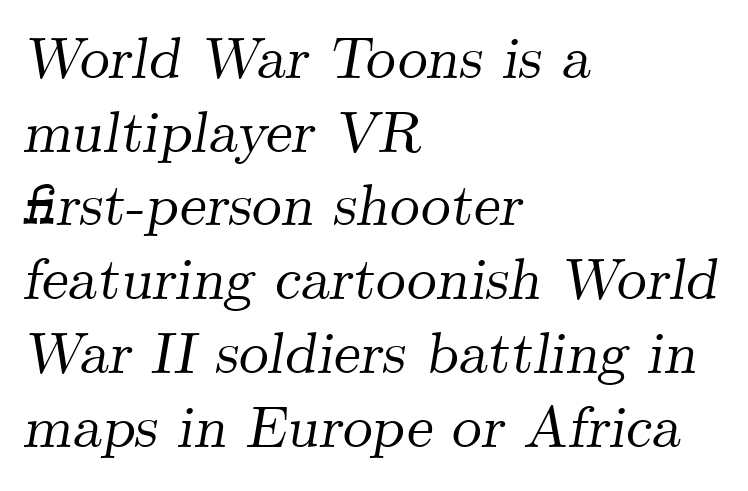
Q: Is the text italic (slanted)? A: Yes, it leans right by about 9 degrees.
Q: Is the typeface a serif or a sans-serif typeface? A: Serif.
Q: Is the text underlined? A: No.
Q: How is the paragraph aligned? A: Left-aligned.
Q: Is the spacing between letters normal or unusually wide? A: Normal.
Q: Is the spacing between lines tight, normal or loose? A: Normal.
Q: Width (condensed, normal, or wide)? A: Normal.
Q: Stroke contrast? A: Medium.
Q: x-height? A: Small.
Q: Monospaced? A: No.
